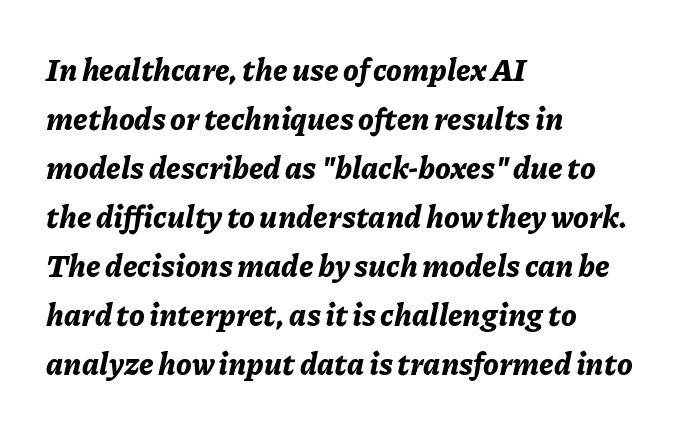
The image shows 31 px bold type, italic (leaning right); set left-aligned, normal line spacing (1.58x), normal letter spacing, not underlined; low stroke contrast and a medium x-height.
